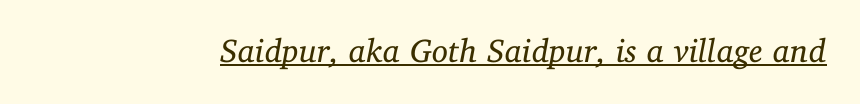
Q: Is the text bold? A: No.
Q: Is the text italic (slanted)? A: Yes, it leans right by about 11 degrees.
Q: Is the typeface a serif or a sans-serif typeface? A: Serif.
Q: Is the text underlined? A: Yes.
Q: Is the spacing between letters normal or unusually wide? A: Normal.
Q: Width (condensed, normal, or wide)? A: Normal.
Q: Stroke contrast? A: Low.
Q: x-height? A: Medium.
Q: Monospaced? A: No.
